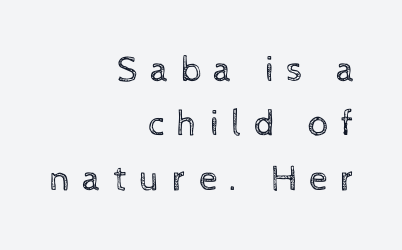
Q: Is the text bold? A: No.
Q: Is the text italic (slanted)? A: No, it is upright.
Q: Is the text underlined? A: No.
Q: How is the paragraph aligned? A: Right-aligned.
Q: Is the spacing between letters normal or unusually wide? A: Unusually wide.
Q: Is the spacing between lines tight, normal or loose? A: Normal.
Q: Width (condensed, normal, or wide)? A: Normal.
Q: x-height? A: Medium.
Q: Monospaced? A: No.
